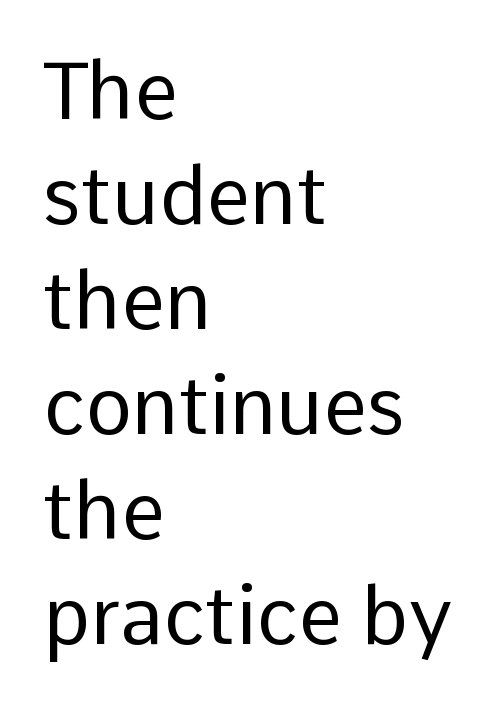
Q: Is the text bold? A: No.
Q: Is the text italic (slanted)? A: No, it is upright.
Q: Is the typeface a serif or a sans-serif typeface? A: Sans-serif.
Q: Is the text underlined? A: No.
Q: How is the paragraph aligned? A: Left-aligned.
Q: Is the spacing between letters normal or unusually wide? A: Normal.
Q: Is the spacing between lines tight, normal or loose? A: Normal.
Q: Width (condensed, normal, or wide)? A: Normal.
Q: Stroke contrast? A: Low.
Q: x-height? A: Medium.
Q: Monospaced? A: No.
